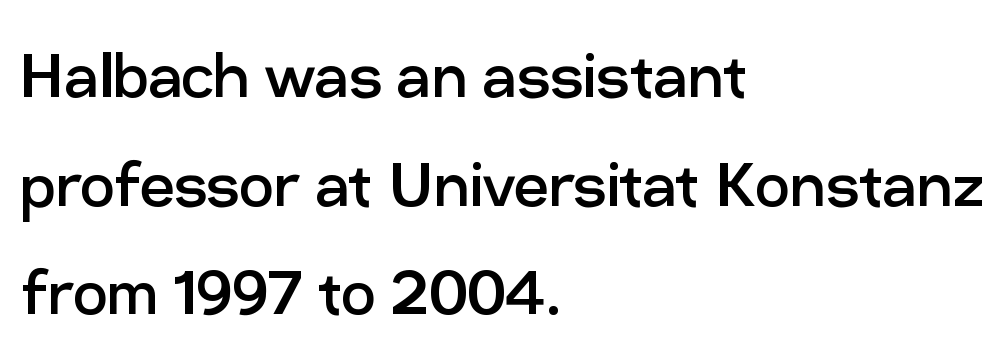
{"serif": "no", "italic": "no", "bold": "no", "weight": "regular", "width": "normal", "stroke_contrast": "low", "x_height": "medium", "monospaced": "no", "underline": "no", "align": "left", "line_spacing": "normal", "line_spacing_ratio": 1.41, "letter_spacing": "normal", "letter_spacing_em": 0.0, "glyph_px": 77}
